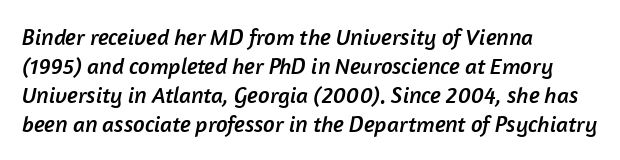
Glyph-to-glyph distance matches everyday printed text. Short and long lines alike share a common starting point at left. Check the space under the baseline: it is left empty. These lines sit exactly where default settings would place them.
